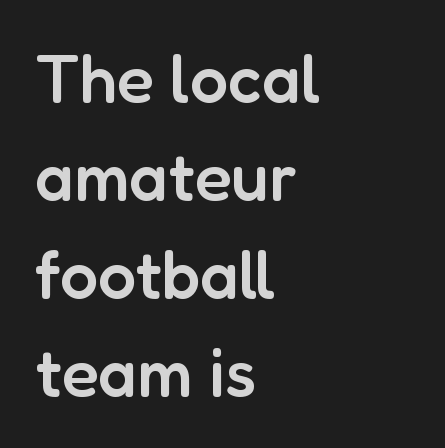
The area under the type is left untouched. The designer left line spacing at the default. Spacing verdict: proportional, widths tailored to each character. Look at the bottom of the vertical strokes: they stop flat, with no serifs. The lines in this sample share a left origin and differ only in where they stop. Vertical strokes here are truly vertical.
